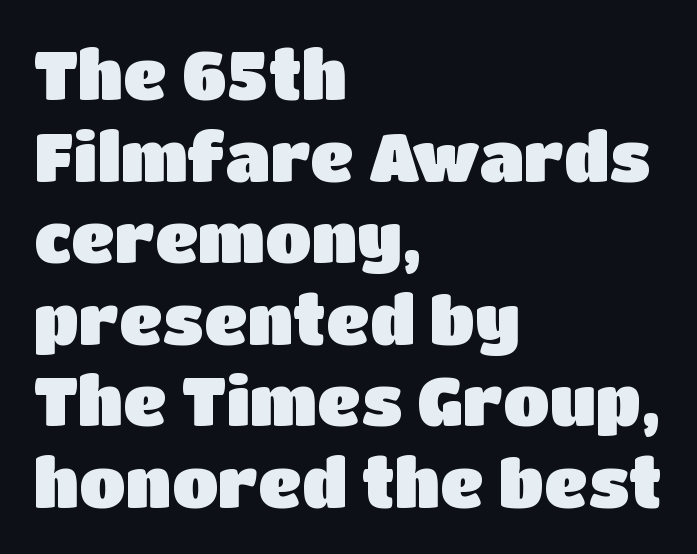
The image shows 68 px sans-serif type, upright; set left-aligned, line spacing 1.2x, normal letter spacing, not underlined; low stroke contrast and a large x-height.
